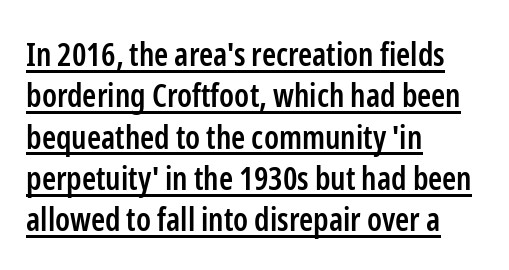
{"serif": "no", "italic": "no", "bold": "semi", "weight": "semibold", "width": "condensed", "stroke_contrast": "low", "x_height": "medium", "monospaced": "no", "underline": "yes", "align": "left", "line_spacing": "normal", "line_spacing_ratio": 1.29, "letter_spacing": "normal", "letter_spacing_em": 0.0, "glyph_px": 32}
